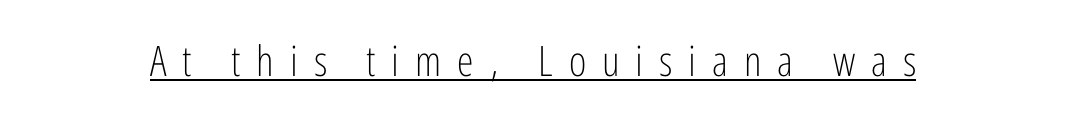
The image shows 42 px light, condensed sans-serif type, upright; set unusually wide letter spacing (+0.38 em), underlined; low stroke contrast and a medium x-height.
